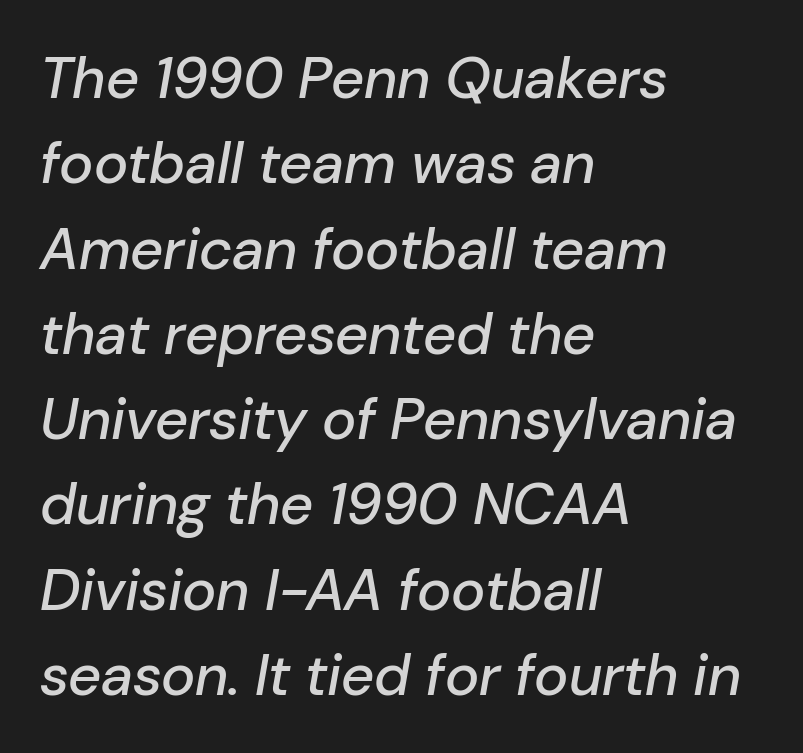
Q: Is the text italic (slanted)? A: Yes, it leans right by about 10 degrees.
Q: Is the text underlined? A: No.
Q: How is the paragraph aligned? A: Left-aligned.
Q: Is the spacing between letters normal or unusually wide? A: Normal.
Q: Is the spacing between lines tight, normal or loose? A: Normal.
Q: Width (condensed, normal, or wide)? A: Normal.
Q: Stroke contrast? A: Low.
Q: x-height? A: Medium.
Q: Monospaced? A: No.
